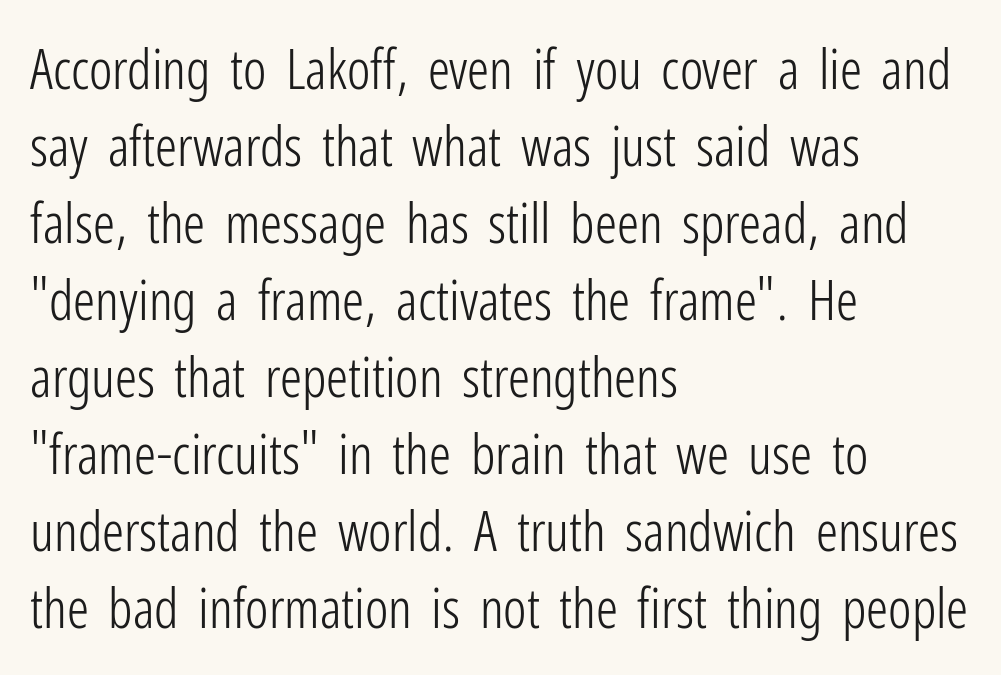
The image shows 55 px light, condensed sans-serif type, upright; set left-aligned, normal line spacing (1.4x), normal letter spacing, not underlined; low stroke contrast and a medium x-height.
